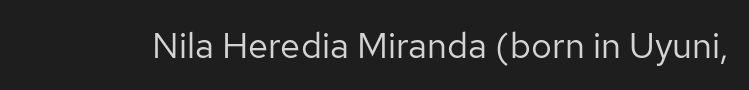
Is this a fixed-width face? No — the glyphs have proportional, varying widths. Vertical strokes here are truly vertical. Glance below the letters and you will spot only blank space. The face used here is a sans, in the tradition of grotesques and geometrics. The face looks like a standard text weight, possibly lighter. Short note: letters normally spaced.
